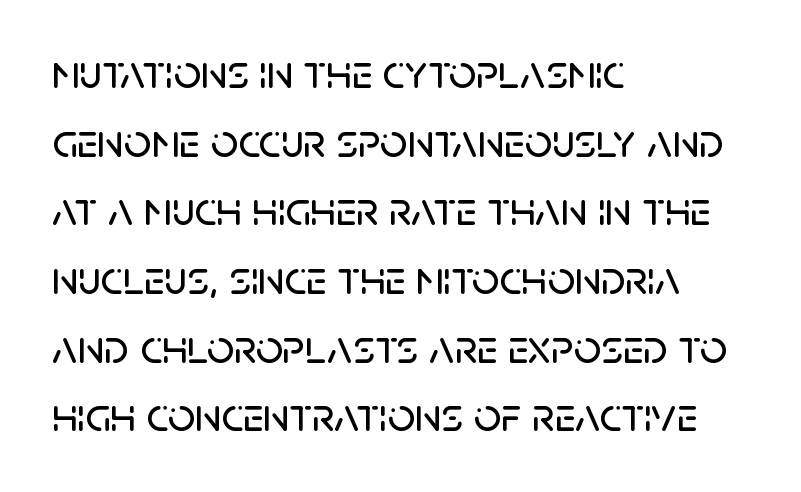
The image shows 48 px sans-serif type, upright; set left-aligned, normal line spacing (1.43x), normal letter spacing, not underlined; low stroke contrast and a large x-height.
